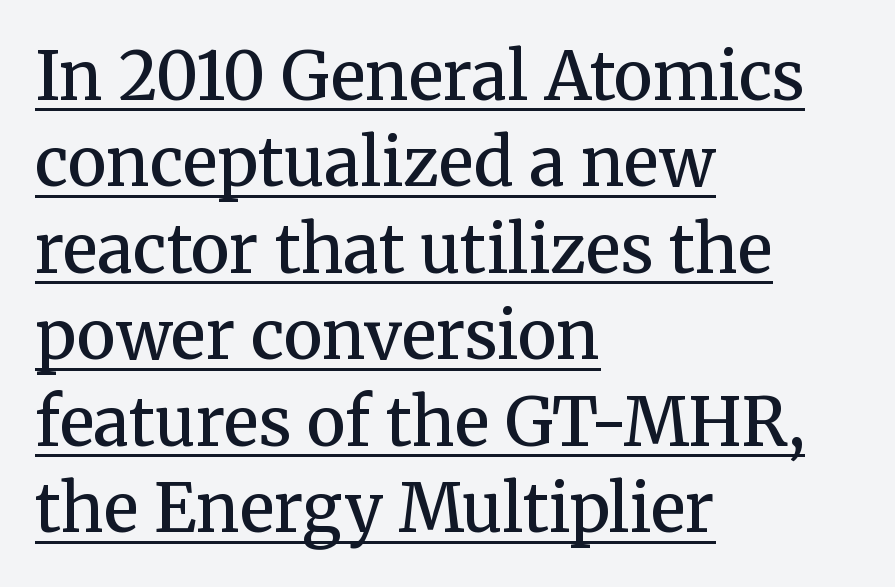
{"serif": "yes", "italic": "no", "bold": "semi", "weight": "semibold", "width": "normal", "stroke_contrast": "medium", "x_height": "medium", "monospaced": "no", "underline": "yes", "align": "left", "line_spacing": "normal", "line_spacing_ratio": 1.31, "letter_spacing": "normal", "letter_spacing_em": 0.0, "glyph_px": 66}
